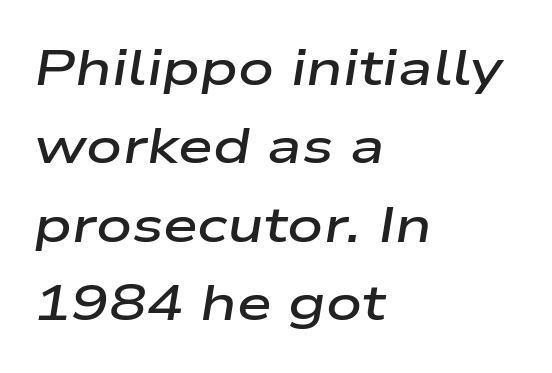
The image shows 50 px semibold, wide type, italic (leaning right); set left-aligned, normal line spacing (1.57x), normal letter spacing, not underlined; low stroke contrast and a medium x-height.
